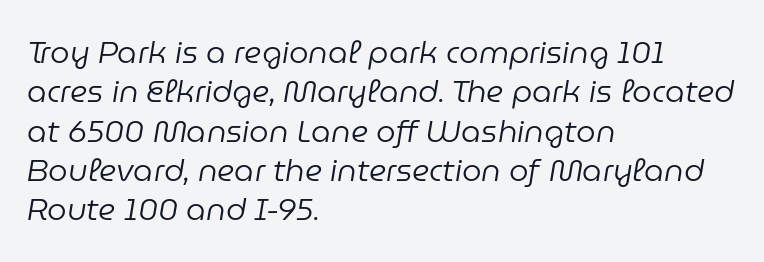
Q: Is the text bold? A: No.
Q: Is the text italic (slanted)? A: Yes, it leans right by about 9 degrees.
Q: Is the text underlined? A: No.
Q: How is the paragraph aligned? A: Left-aligned.
Q: Is the spacing between letters normal or unusually wide? A: Normal.
Q: Is the spacing between lines tight, normal or loose? A: Normal.
Q: Width (condensed, normal, or wide)? A: Normal.
Q: Stroke contrast? A: Low.
Q: x-height? A: Medium.
Q: Monospaced? A: No.
